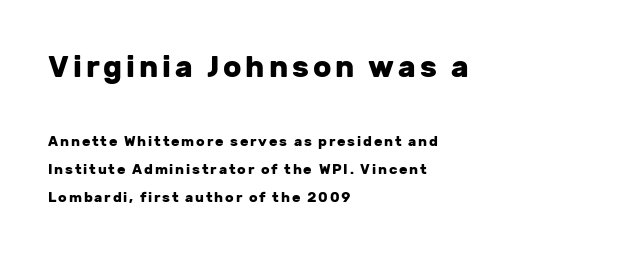
The letters stand straight up with perfectly vertical stems. The face used here is proportionally spaced, like ordinary book or web type. The more generous point size was reserved for the upper chunk. The face used here has the dense, thick strokes of a bold. Leftover space on each line is placed entirely after the last word.
